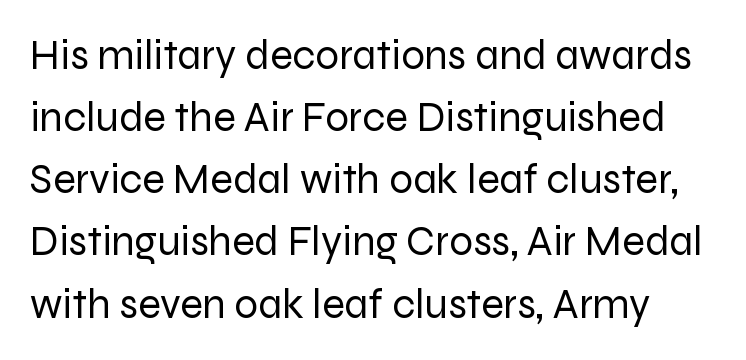
The image shows 42 px regular-weight sans-serif type, upright; set normal line spacing (1.48x), normal letter spacing, not underlined; low stroke contrast and a medium x-height.
